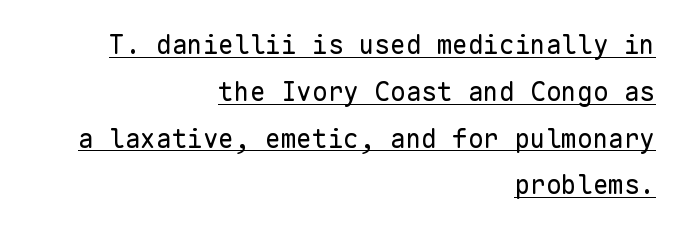
The image shows 26 px text type, upright; set right-aligned, line spacing 1.8x, normal letter spacing, underlined.
